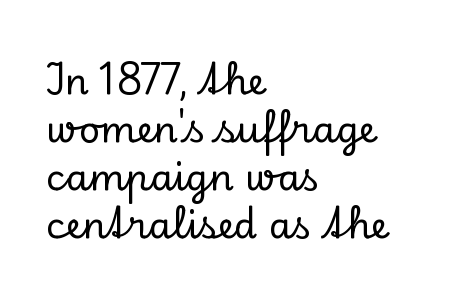
{"italic": "no", "width": "normal", "stroke_contrast": "low", "x_height": "small", "monospaced": "no", "underline": "no", "align": "left", "line_spacing": "normal", "line_spacing_ratio": 1.3, "letter_spacing": "normal", "letter_spacing_em": 0.0, "glyph_px": 37}
